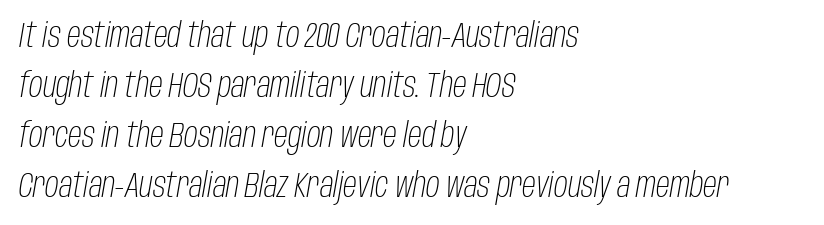
The image shows 34 px light, condensed type, italic (leaning right); set left-aligned, normal line spacing (1.47x), normal letter spacing, not underlined; low stroke contrast and a large x-height.
